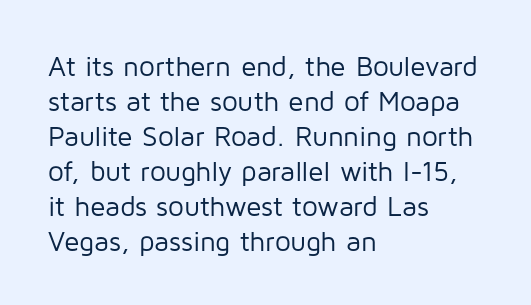
The image shows 28 px regular-weight sans-serif type, upright; set left-aligned, normal line spacing (1.25x), normal letter spacing, not underlined; low stroke contrast and a medium x-height.
